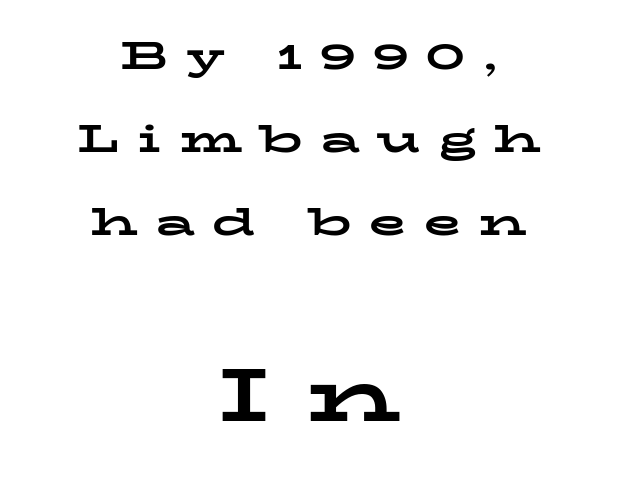
Q: Is the text bold? A: Yes.
Q: Is the text italic (slanted)? A: No, it is upright.
Q: Is the typeface a serif or a sans-serif typeface? A: Serif.
Q: Is the text underlined? A: No.
Q: How is the paragraph aligned? A: Centered.
Q: Is the spacing between letters normal or unusually wide? A: Unusually wide.
Q: Is the spacing between lines tight, normal or loose? A: Loose.
Q: Which block of text is set in a larger size, the first (top) or the second (bottom)? A: The second (bottom) one.
Q: Width (condensed, normal, or wide)? A: Wide.
Q: Stroke contrast? A: Low.
Q: x-height? A: Medium.
Q: Monospaced? A: No.
